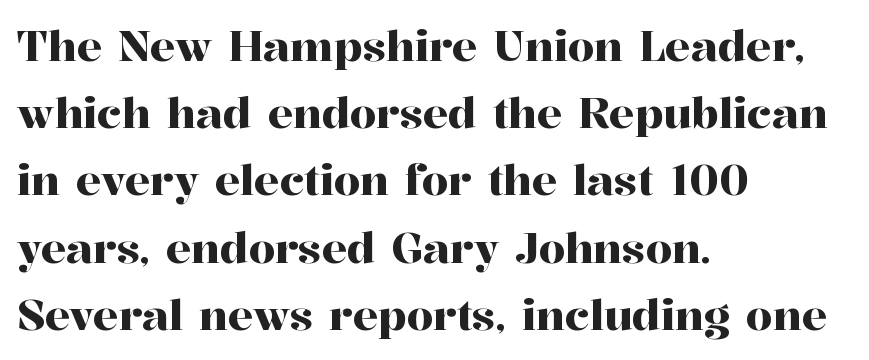
The image shows 42 px serif type, upright; set left-aligned, normal line spacing (1.6x), normal letter spacing, not underlined; high stroke contrast and a medium x-height.
